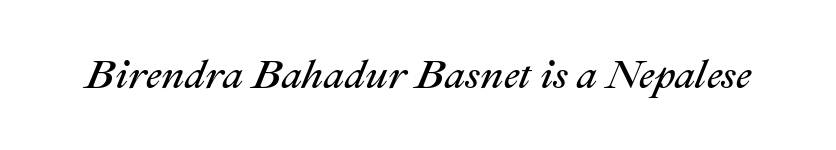
The specimen omits any rule beneath the text block's lines. Observe the ordinary spacing: letters are neighbours, not strangers. Every character sits at an angle, as italics do. These glyphs show unthickened strokes, regular width or finer. The letters advance in unequal steps, a hallmark of proportional type.
